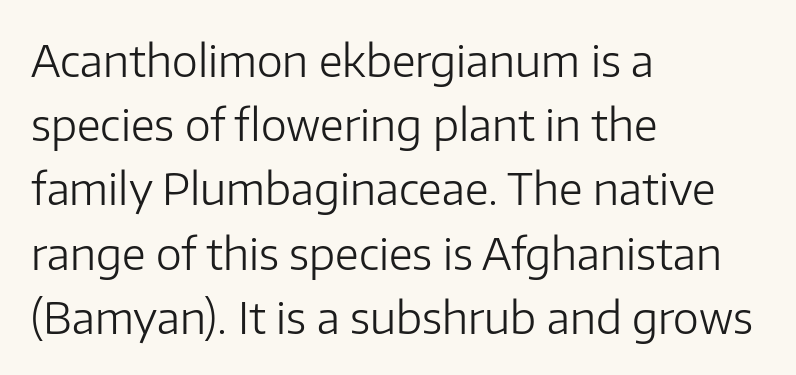
{"serif": "no", "italic": "no", "bold": "no", "weight": "light", "width": "normal", "stroke_contrast": "low", "x_height": "medium", "monospaced": "no", "underline": "no", "align": "left", "line_spacing": "normal", "line_spacing_ratio": 1.46, "letter_spacing": "normal", "letter_spacing_em": 0.0, "glyph_px": 44}
